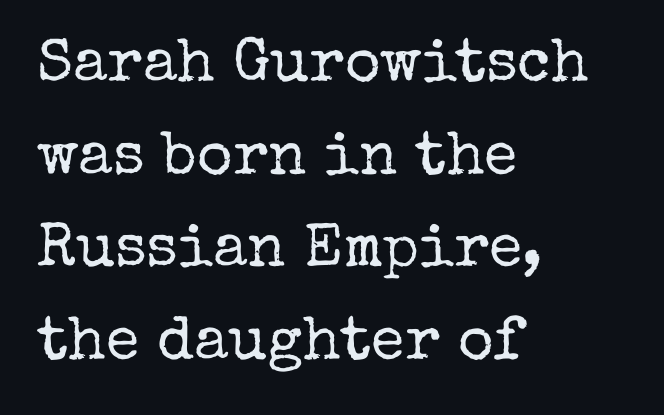
The image shows 61 px regular-weight serif type, upright; set left-aligned, normal line spacing (1.52x), normal letter spacing, not underlined; low stroke contrast and a medium x-height.
